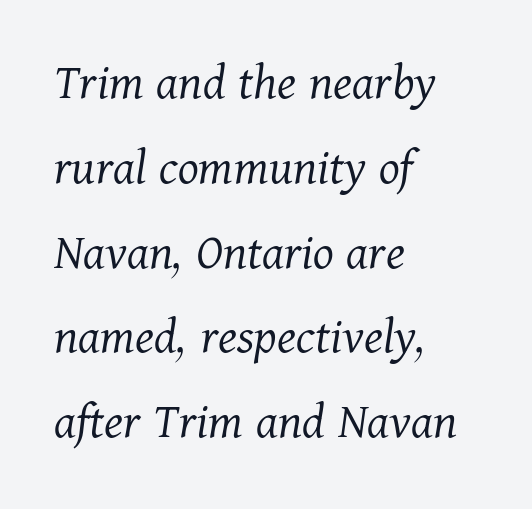
The image shows 53 px light serif type, italic (leaning right); set left-aligned, normal line spacing (1.6x), normal letter spacing, not underlined; medium stroke contrast and a medium x-height.
